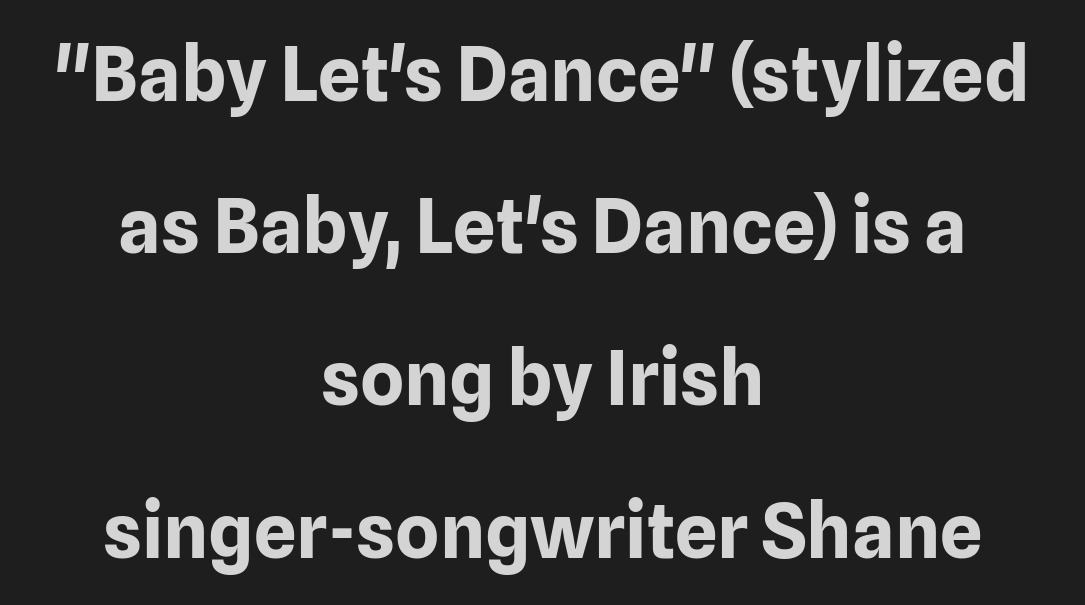
Q: Is the text bold? A: Yes.
Q: Is the text italic (slanted)? A: No, it is upright.
Q: Is the typeface a serif or a sans-serif typeface? A: Sans-serif.
Q: Is the text underlined? A: No.
Q: How is the paragraph aligned? A: Centered.
Q: Is the spacing between letters normal or unusually wide? A: Normal.
Q: Is the spacing between lines tight, normal or loose? A: Loose.
Q: Width (condensed, normal, or wide)? A: Normal.
Q: Stroke contrast? A: Low.
Q: x-height? A: Medium.
Q: Monospaced? A: No.
